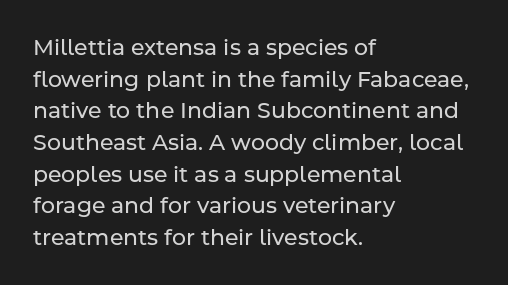
Ordinary non-slanted type is in use. Whoever set this chose a conventional vertical rhythm. Nothing unusual about the tracking: characters are spaced as the font intends. Every row of glyphs begins at an identical x-position on the left.
